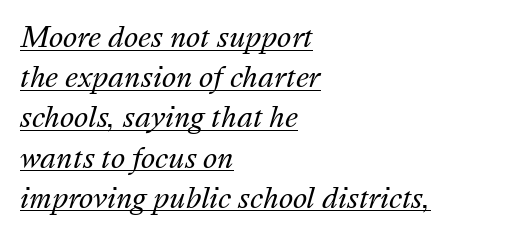
{"italic": "yes", "lean": "right", "slant_degrees": 16, "bold": "no", "underline": "yes", "align": "left", "line_spacing": "normal", "line_spacing_ratio": 1.49, "letter_spacing": "normal", "letter_spacing_em": 0.0, "glyph_px": 27}
